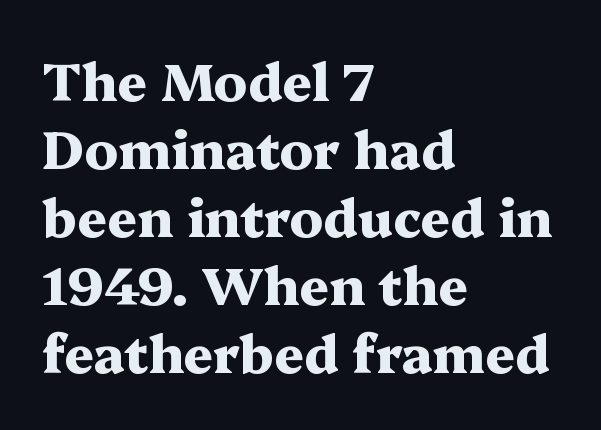
The image shows 52 px heavy, wide serif type, upright; set left-aligned, normal line spacing (1.31x), normal letter spacing, not underlined; medium stroke contrast and a medium x-height.
